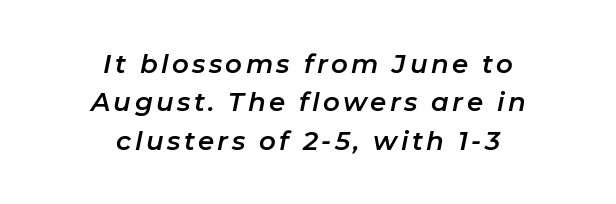
The image shows 26 px text type, italic (leaning right); set centered, normal line spacing (1.48x), not underlined.
